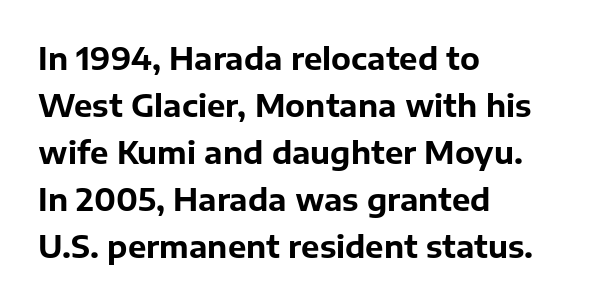
The face used here is proportionally spaced, like ordinary book or web type. Underlining? Definitely not there. The characters look thick and weighty, a clear bold. Characters follow at the spacing the type designer built in. Reading down the block, your eye returns to a fixed left position each line.
